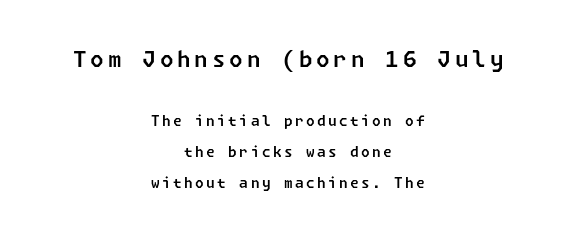
Q: Is the text underlined? A: No.
Q: How is the paragraph aligned? A: Centered.
Q: Is the spacing between lines tight, normal or loose? A: Loose.
Q: Which block of text is set in a larger size, the first (top) or the second (bottom)? A: The first (top) one.
